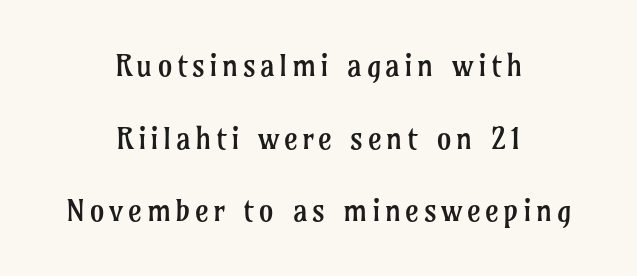
Check where the strokes stop: tiny serifs finish them off. Has an underline been added? It has not. No extra ink here — the face is not bold. Leading: increased. The face used here is proportionally spaced, like ordinary book or web type. A student would call this center alignment; a typographer would say set centered.
